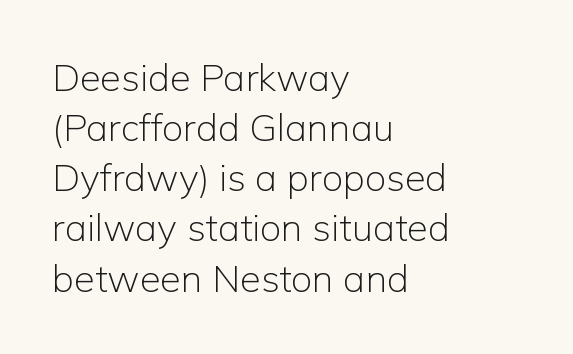
Q: Is the text bold? A: No.
Q: Is the text italic (slanted)? A: No, it is upright.
Q: Is the typeface a serif or a sans-serif typeface? A: Sans-serif.
Q: Is the text underlined? A: No.
Q: How is the paragraph aligned? A: Left-aligned.
Q: Is the spacing between letters normal or unusually wide? A: Normal.
Q: Is the spacing between lines tight, normal or loose? A: Normal.
Q: Width (condensed, normal, or wide)? A: Normal.
Q: Stroke contrast? A: Low.
Q: x-height? A: Medium.
Q: Monospaced? A: No.
